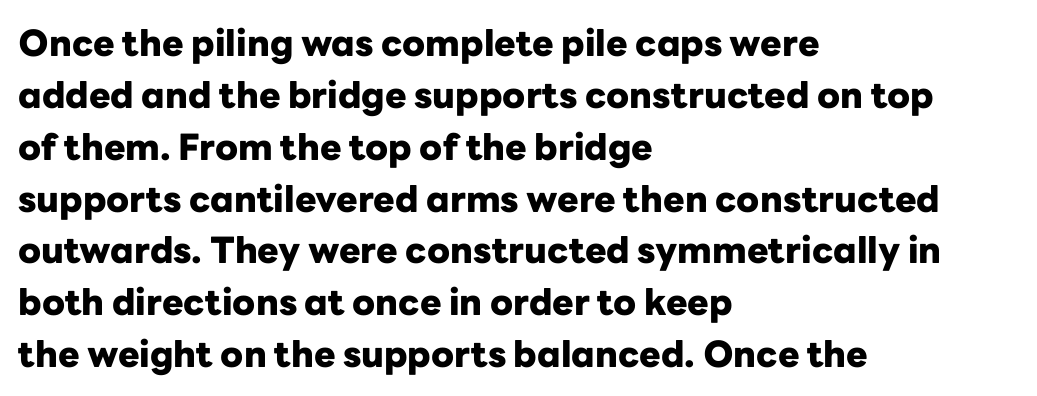
Compared with an ordinary text face, these strokes are far heavier — a full bold. Honestly, the row spacing looks completely unremarkable. Grotesque or geometric, the face here clearly has no serifs. Quick note: underline off. The face used here is rendered with its standard letterfit. Horizontally, the lines are justified to the leading edge only.
